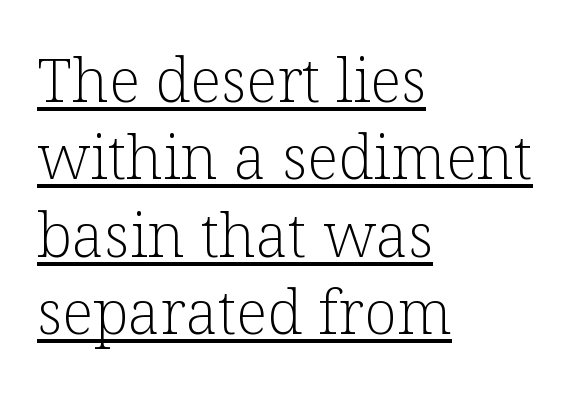
Q: Is the text bold? A: No.
Q: Is the text italic (slanted)? A: No, it is upright.
Q: Is the typeface a serif or a sans-serif typeface? A: Serif.
Q: Is the text underlined? A: Yes.
Q: How is the paragraph aligned? A: Left-aligned.
Q: Is the spacing between letters normal or unusually wide? A: Normal.
Q: Is the spacing between lines tight, normal or loose? A: Normal.
Q: Width (condensed, normal, or wide)? A: Normal.
Q: Stroke contrast? A: Low.
Q: x-height? A: Medium.
Q: Monospaced? A: No.
